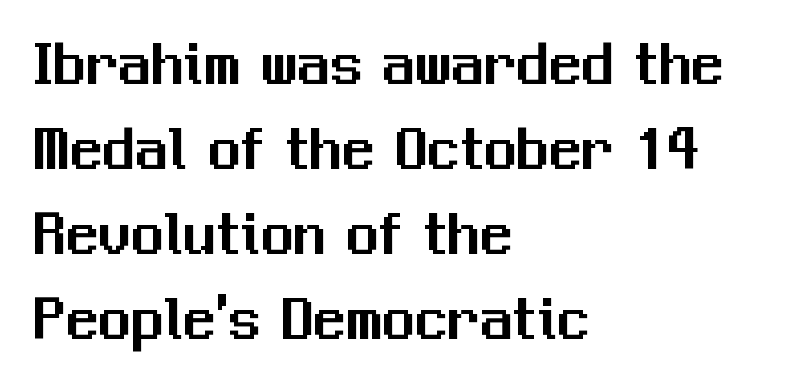
Inter-character spacing is left at the font's built-in metrics. Look at the bottom of the vertical strokes: they stop flat, with no serifs. The rendering uses natural spacing where letterforms have individual widths. Compared with typical paragraphs, the rows here are spaced about the same. One-word summary of the alignment: left. Rule under the text: the space is simply empty.
